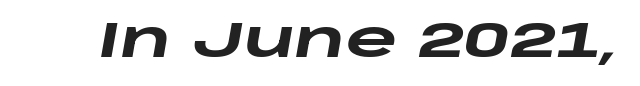
The image shows 50 px heavy, wide type, italic (leaning right); set normal letter spacing, not underlined; low stroke contrast and a large x-height.
